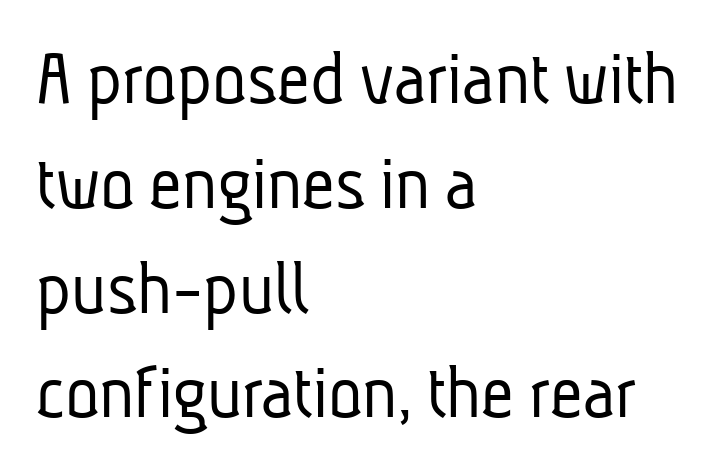
Is this a fixed-width face? No — the glyphs have proportional, varying widths. Caption: face not bold, strokes unweighted. Descender tails drop into unmarked territory. Vertically, the passage feels balanced, rows spaced as you'd expect. Is the block centered? No — it sits flush against the left margin. Font category for this specimen: sans-serif.
